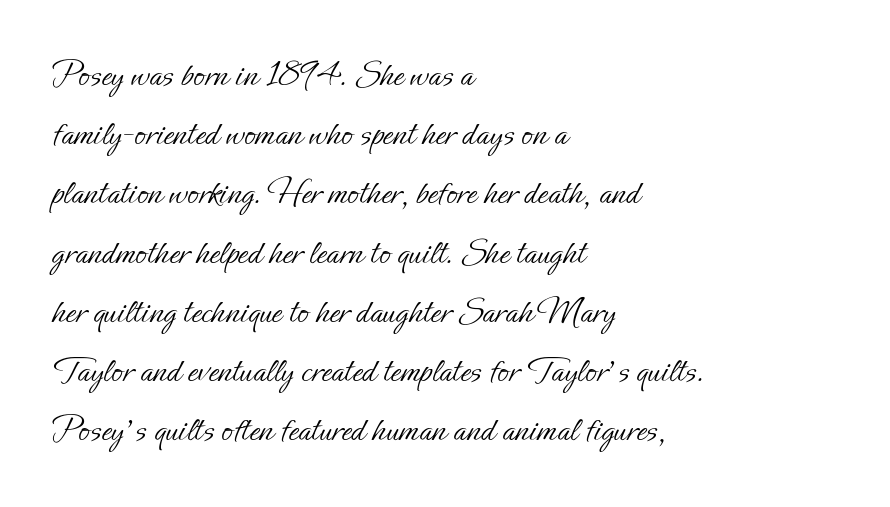
{"bold": "no", "weight": "light", "width": "normal", "stroke_contrast": "low", "x_height": "small", "monospaced": "no", "underline": "no", "align": "left", "line_spacing": "normal", "line_spacing_ratio": 1.6, "letter_spacing": "normal", "letter_spacing_em": 0.0, "glyph_px": 37}
